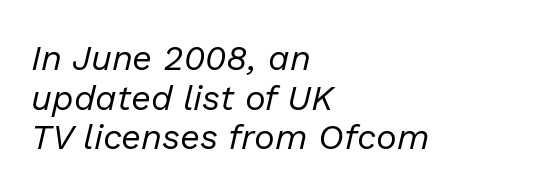
Q: Is the text bold? A: No.
Q: Is the text italic (slanted)? A: Yes, it leans right by about 13 degrees.
Q: Is the text underlined? A: No.
Q: How is the paragraph aligned? A: Left-aligned.
Q: Is the spacing between letters normal or unusually wide? A: Normal.
Q: Is the spacing between lines tight, normal or loose? A: Tight.
Q: Width (condensed, normal, or wide)? A: Normal.
Q: Stroke contrast? A: Low.
Q: x-height? A: Medium.
Q: Monospaced? A: No.
